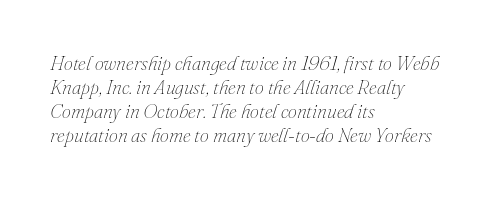
{"italic": "yes", "lean": "right", "slant_degrees": 16, "bold": "no", "underline": "no", "align": "left", "line_spacing_ratio": 1.2, "letter_spacing": "normal", "letter_spacing_em": 0.0, "glyph_px": 20}
